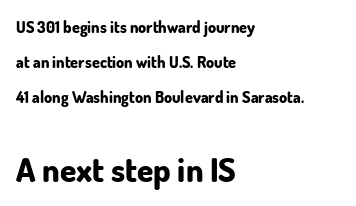
Q: Is the text bold? A: Yes.
Q: Is the text italic (slanted)? A: No, it is upright.
Q: Is the typeface a serif or a sans-serif typeface? A: Sans-serif.
Q: Is the text underlined? A: No.
Q: How is the paragraph aligned? A: Left-aligned.
Q: Is the spacing between letters normal or unusually wide? A: Normal.
Q: Is the spacing between lines tight, normal or loose? A: Loose.
Q: Which block of text is set in a larger size, the first (top) or the second (bottom)? A: The second (bottom) one.
Q: Width (condensed, normal, or wide)? A: Normal.
Q: Stroke contrast? A: Low.
Q: x-height? A: Small.
Q: Monospaced? A: No.
